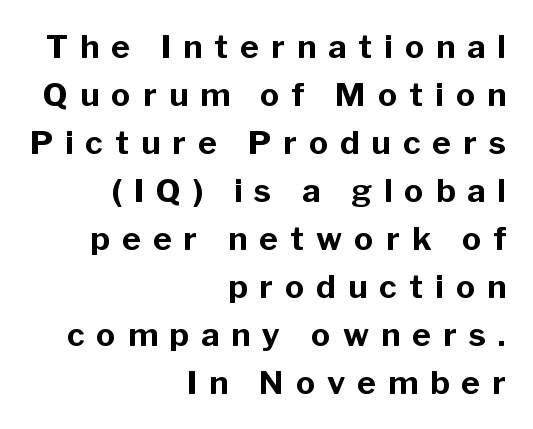
The image shows 32 px bold sans-serif type, upright; set right-aligned, normal line spacing (1.5x), unusually wide letter spacing (+0.38 em), not underlined; low stroke contrast and a medium x-height.
